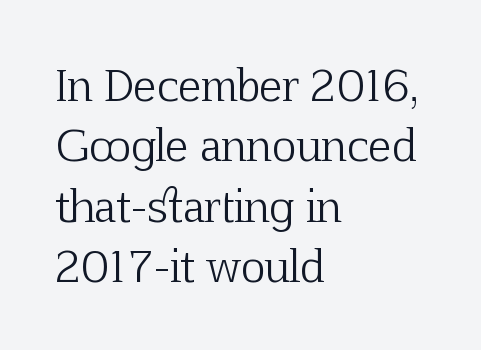
Q: Is the text bold? A: No.
Q: Is the text italic (slanted)? A: No, it is upright.
Q: Is the typeface a serif or a sans-serif typeface? A: Serif.
Q: Is the text underlined? A: No.
Q: How is the paragraph aligned? A: Left-aligned.
Q: Is the spacing between letters normal or unusually wide? A: Normal.
Q: Is the spacing between lines tight, normal or loose? A: Normal.
Q: Width (condensed, normal, or wide)? A: Normal.
Q: Stroke contrast? A: Low.
Q: x-height? A: Medium.
Q: Monospaced? A: No.
